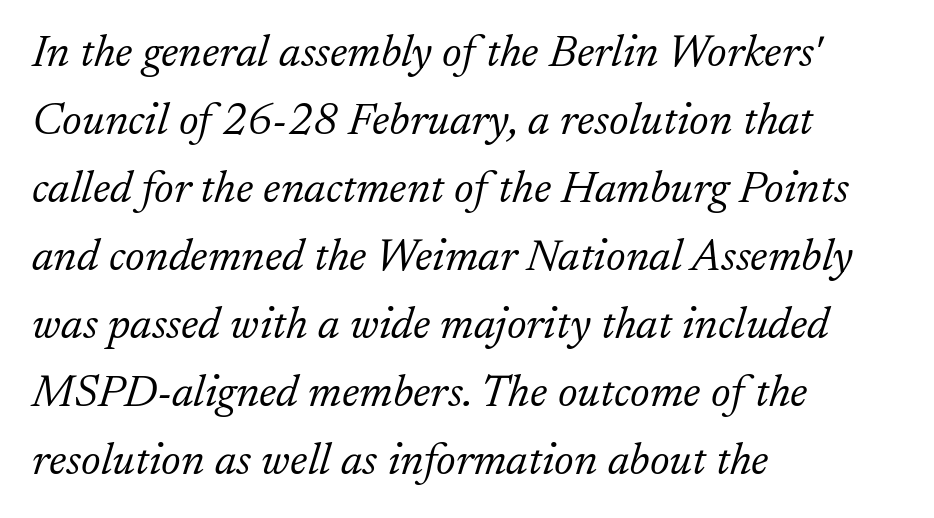
{"serif": "yes", "italic": "yes", "lean": "right", "slant_degrees": 17, "bold": "no", "weight": "light", "width": "normal", "stroke_contrast": "low", "x_height": "small", "monospaced": "no", "underline": "no", "align": "left", "line_spacing": "normal", "line_spacing_ratio": 1.51, "letter_spacing": "normal", "letter_spacing_em": 0.0, "glyph_px": 45}
